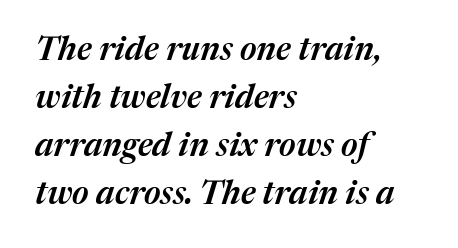
{"italic": "yes", "lean": "right", "slant_degrees": 17, "bold": "semi", "weight": "semibold", "width": "normal", "stroke_contrast": "medium", "x_height": "medium", "monospaced": "no", "underline": "no", "align": "left", "line_spacing": "normal", "line_spacing_ratio": 1.45, "letter_spacing": "normal", "letter_spacing_em": 0.0, "glyph_px": 33}
